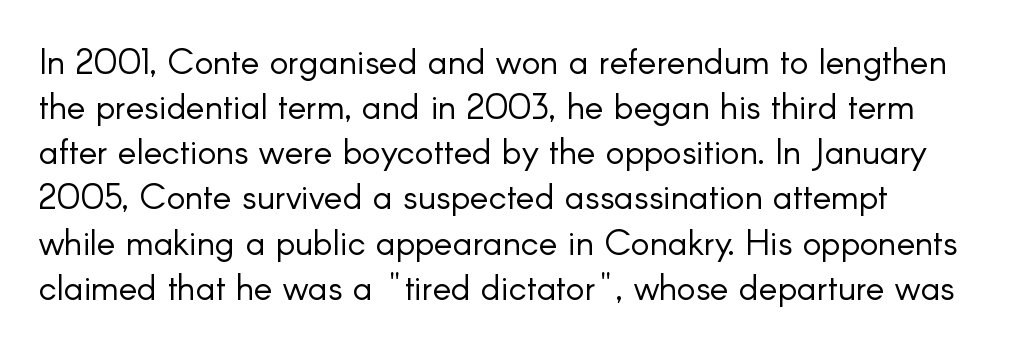
{"serif": "no", "italic": "no", "bold": "no", "weight": "light", "width": "normal", "stroke_contrast": "low", "x_height": "small", "monospaced": "no", "underline": "no", "line_spacing": "normal", "line_spacing_ratio": 1.29, "letter_spacing": "normal", "letter_spacing_em": 0.0, "glyph_px": 35}
